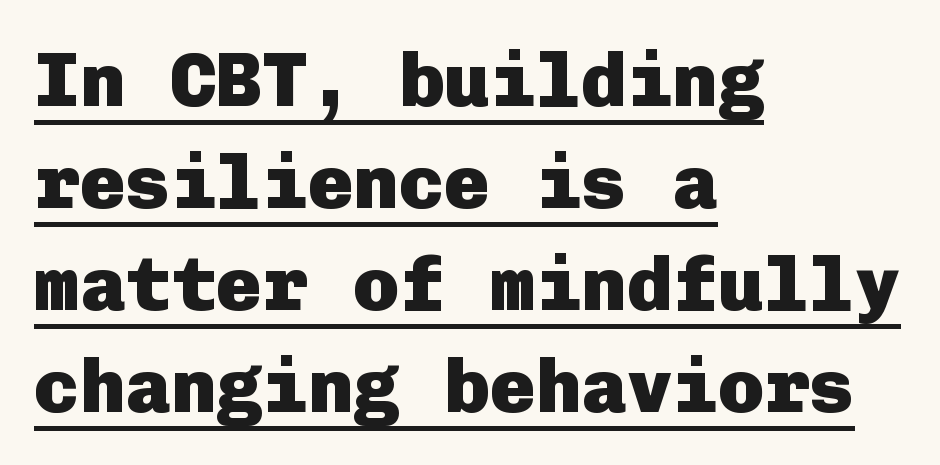
The passage shown is underscored from start to finish. Layout note: lines flush left. Students, note that the glyphs here touch the page at normal intervals. Does the leading feel generous? No, just average.
